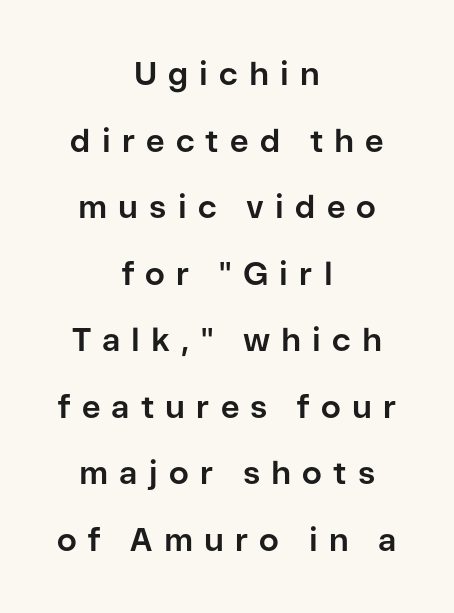
{"serif": "no", "italic": "no", "bold": "yes", "weight": "bold", "width": "normal", "stroke_contrast": "low", "x_height": "medium", "monospaced": "no", "underline": "no", "align": "center", "line_spacing": "loose", "line_spacing_ratio": 2.08, "letter_spacing": "wide", "letter_spacing_em": 0.35, "glyph_px": 32}
